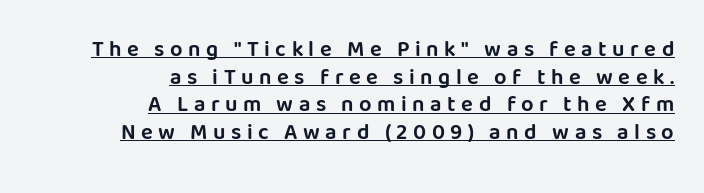
{"italic": "no", "underline": "yes", "align": "right", "line_spacing": "normal", "line_spacing_ratio": 1.26, "letter_spacing": "wide", "letter_spacing_em": 0.25, "glyph_px": 22}
